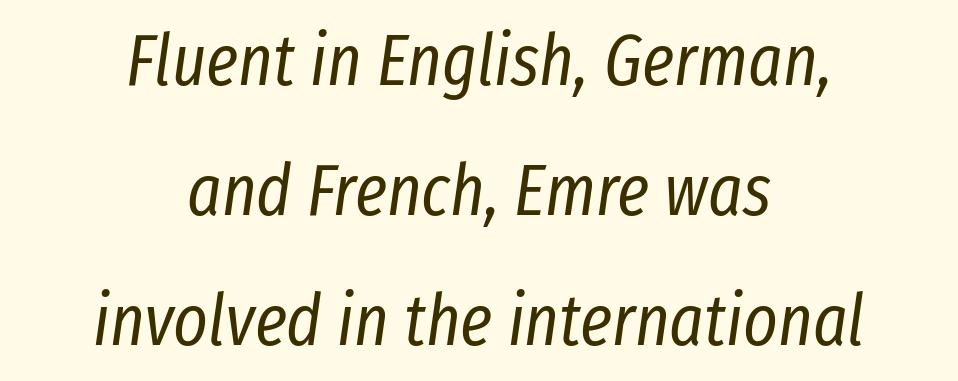
{"italic": "yes", "lean": "right", "slant_degrees": 8, "bold": "no", "weight": "regular", "width": "condensed", "stroke_contrast": "low", "x_height": "medium", "monospaced": "no", "underline": "no", "align": "center", "line_spacing_ratio": 1.78, "letter_spacing": "normal", "letter_spacing_em": 0.0, "glyph_px": 73}
